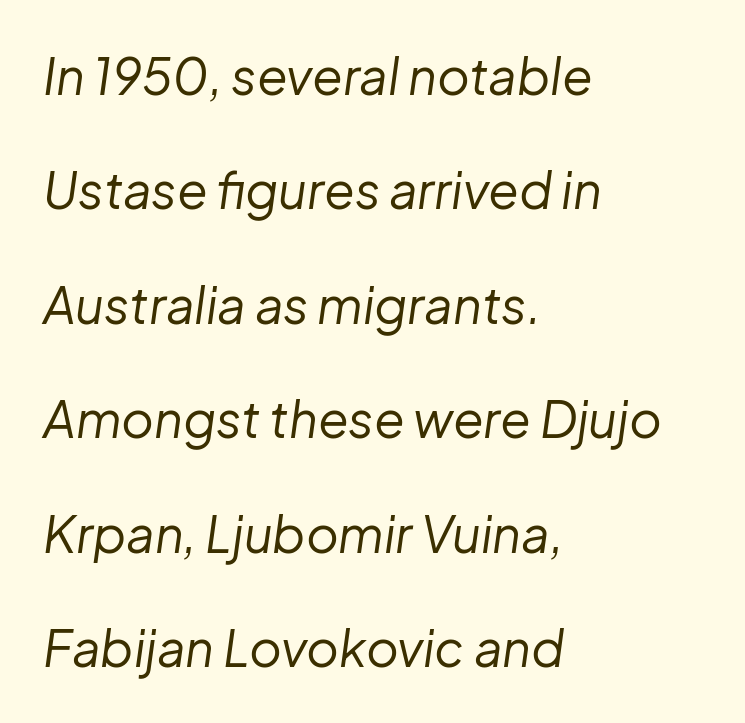
Q: Is the text bold? A: No.
Q: Is the text italic (slanted)? A: Yes, it leans right by about 8 degrees.
Q: Is the text underlined? A: No.
Q: How is the paragraph aligned? A: Left-aligned.
Q: Is the spacing between letters normal or unusually wide? A: Normal.
Q: Is the spacing between lines tight, normal or loose? A: Loose.
Q: Width (condensed, normal, or wide)? A: Normal.
Q: Stroke contrast? A: Low.
Q: x-height? A: Medium.
Q: Monospaced? A: No.
